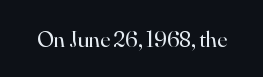
The type is set solid horizontally, with unmodified tracking. Words float on clear page, feet unadorned. A quiet, ordinary-to-light weight characterises the typeface. The type sits square on the baseline with zero lean.
